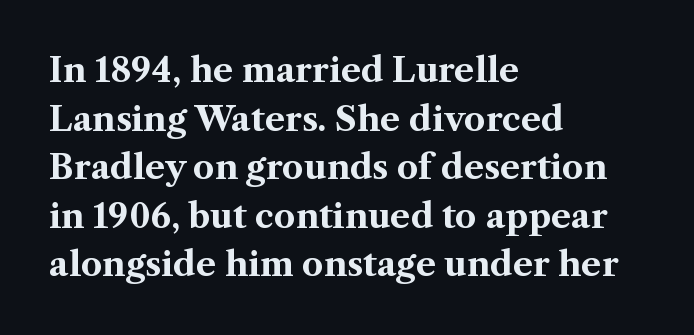
{"serif": "yes", "italic": "no", "bold": "yes", "weight": "bold", "width": "normal", "stroke_contrast": "medium", "x_height": "medium", "monospaced": "no", "underline": "no", "align": "left", "line_spacing": "normal", "line_spacing_ratio": 1.43, "letter_spacing": "normal", "letter_spacing_em": 0.0, "glyph_px": 34}
